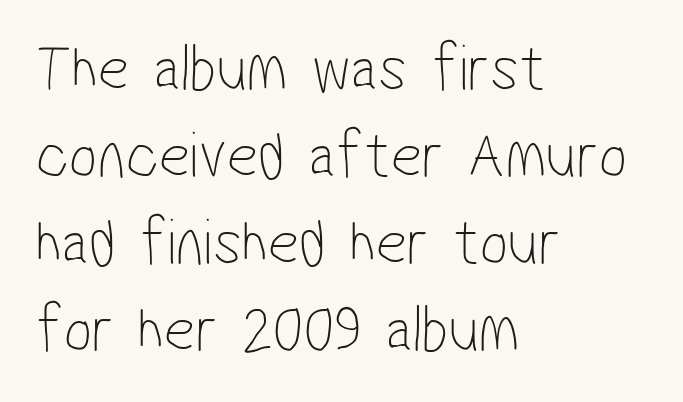
Heaviness? Minimal to ordinary, like unemphasized prose. Proportional: the letters do not fall into vertical columns. These lines are set flush left with a ragged right edge. Unmarked baselines from the first word to the last. You can tell from the bare stems that sans-serif type was used.
